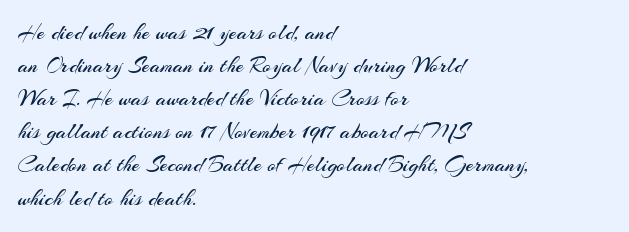
{"bold": "no", "underline": "no", "align": "left", "line_spacing": "normal", "line_spacing_ratio": 1.44, "letter_spacing": "normal", "letter_spacing_em": 0.0, "glyph_px": 23}
